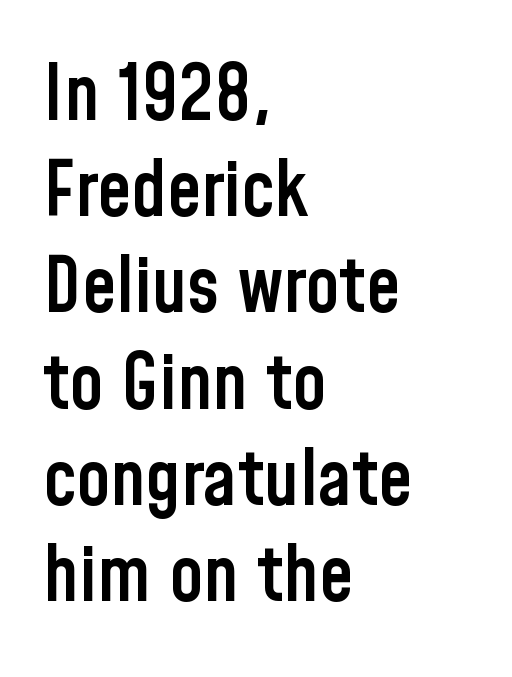
The image shows 77 px semibold, condensed sans-serif type, upright; set left-aligned, normal line spacing (1.25x), normal letter spacing, not underlined; low stroke contrast and a medium x-height.
